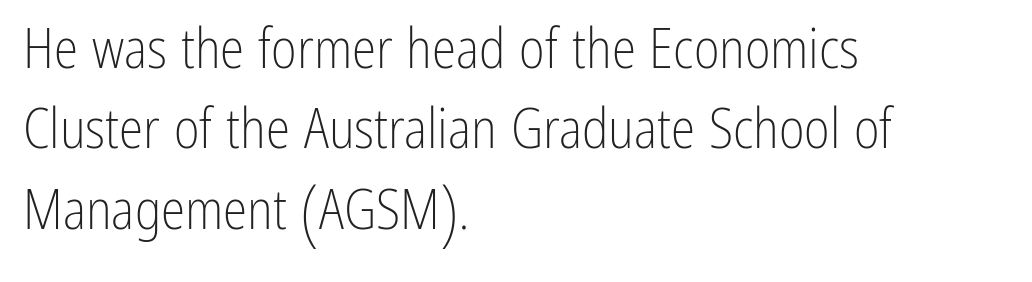
Q: Is the text bold? A: No.
Q: Is the text italic (slanted)? A: No, it is upright.
Q: Is the typeface a serif or a sans-serif typeface? A: Sans-serif.
Q: Is the text underlined? A: No.
Q: How is the paragraph aligned? A: Left-aligned.
Q: Is the spacing between letters normal or unusually wide? A: Normal.
Q: Is the spacing between lines tight, normal or loose? A: Normal.
Q: Width (condensed, normal, or wide)? A: Condensed.
Q: Stroke contrast? A: Low.
Q: x-height? A: Medium.
Q: Monospaced? A: No.
